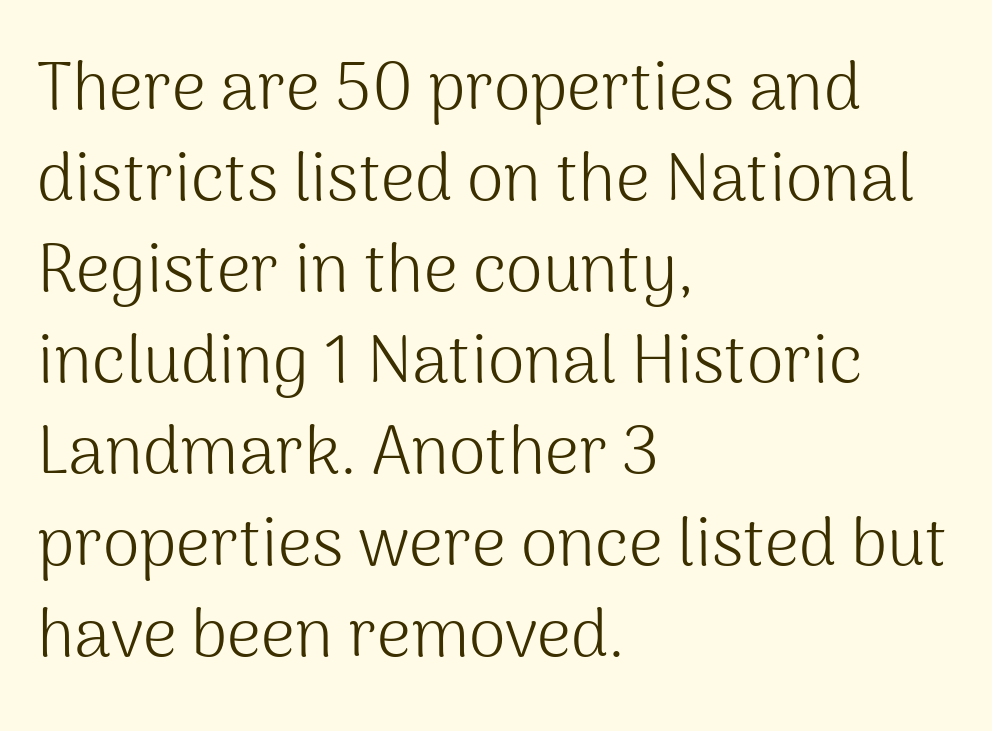
Q: Is the text bold? A: No.
Q: Is the text italic (slanted)? A: No, it is upright.
Q: Is the typeface a serif or a sans-serif typeface? A: Sans-serif.
Q: Is the text underlined? A: No.
Q: How is the paragraph aligned? A: Left-aligned.
Q: Is the spacing between letters normal or unusually wide? A: Normal.
Q: Is the spacing between lines tight, normal or loose? A: Normal.
Q: Width (condensed, normal, or wide)? A: Normal.
Q: Stroke contrast? A: Medium.
Q: x-height? A: Medium.
Q: Monospaced? A: No.
